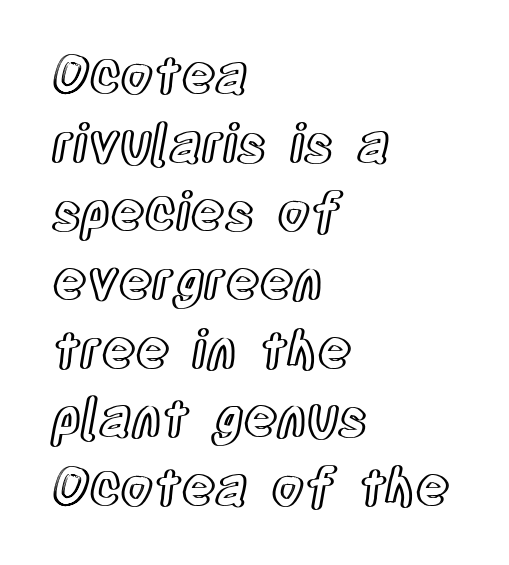
Looks like regular typesetting: each glyph gets only the width it needs. Leading matches the norm, producing a regular column. Words appear dense and cohesive because spacing is normal. Caption: multi-line text, flush left, ragged right. Honestly, there is no underline to notice here at all.
